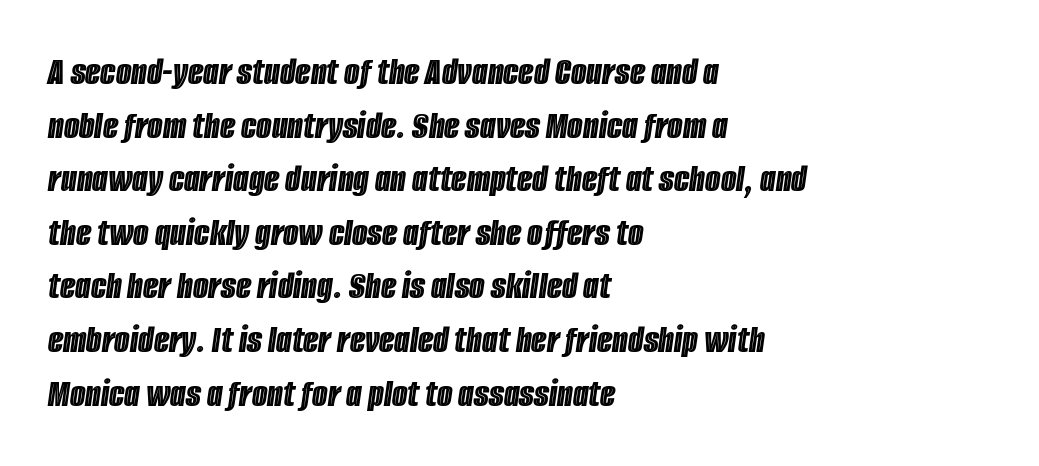
Q: Is the text italic (slanted)? A: Yes, it leans right by about 8 degrees.
Q: Is the text underlined? A: No.
Q: How is the paragraph aligned? A: Left-aligned.
Q: Is the spacing between letters normal or unusually wide? A: Normal.
Q: Is the spacing between lines tight, normal or loose? A: Normal.
Q: Width (condensed, normal, or wide)? A: Condensed.
Q: x-height? A: Large.
Q: Monospaced? A: No.
